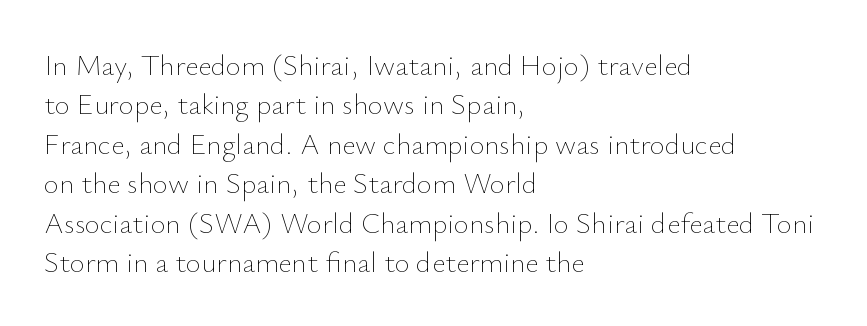
There is no visible air inserted between adjacent glyphs. This is the regular roman posture of the typeface. Vertically, the passage feels balanced, rows spaced as you'd expect. Which margin do the lines hug? The left one — the right edge is uneven. The rendering uses natural spacing where letterforms have individual widths.
